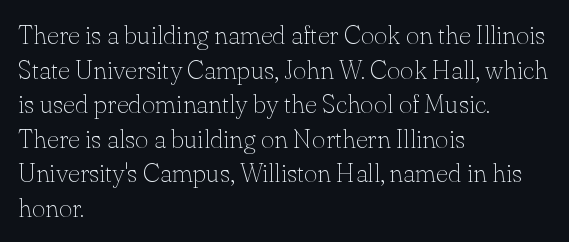
{"italic": "no", "bold": "no", "underline": "no", "align": "left", "line_spacing": "normal", "line_spacing_ratio": 1.33, "letter_spacing": "normal", "letter_spacing_em": 0.0, "glyph_px": 26}
